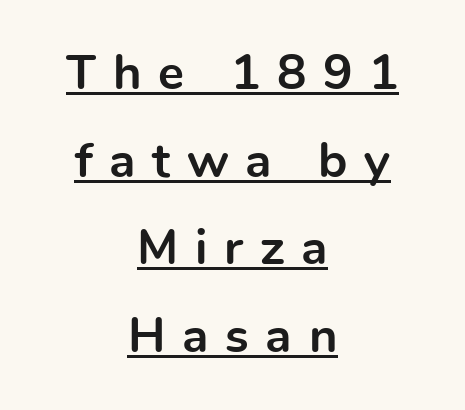
The image shows 49 px bold sans-serif type, upright; set centered, line spacing 1.79x, unusually wide letter spacing (+0.34 em), underlined; a medium x-height.
